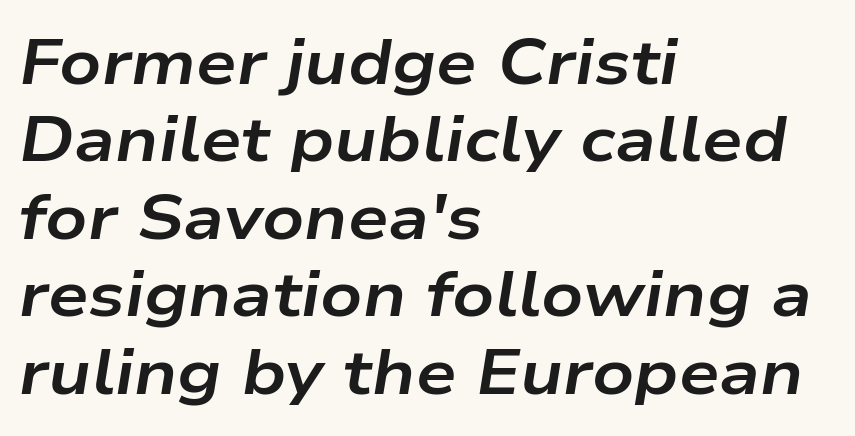
Q: Is the text bold? A: Yes.
Q: Is the text italic (slanted)? A: Yes, it leans right by about 9 degrees.
Q: Is the text underlined? A: No.
Q: How is the paragraph aligned? A: Left-aligned.
Q: Is the spacing between letters normal or unusually wide? A: Normal.
Q: Width (condensed, normal, or wide)? A: Wide.
Q: Stroke contrast? A: Low.
Q: x-height? A: Medium.
Q: Monospaced? A: No.
